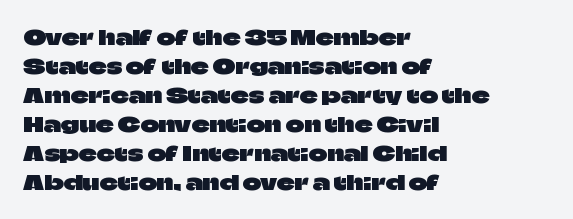
The image shows 20 px text type, upright; set left-aligned, normal line spacing (1.45x), normal letter spacing, not underlined.
